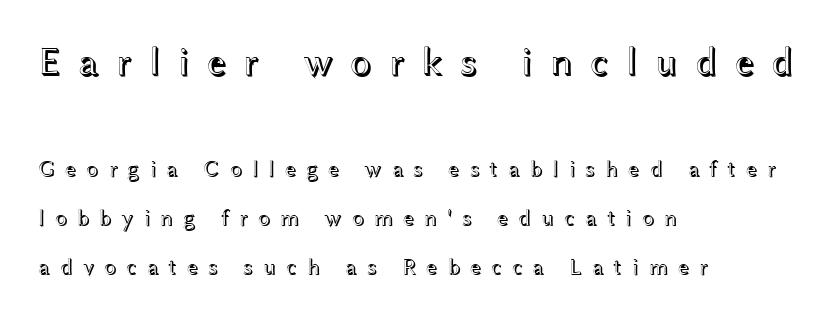
Q: Is the text italic (slanted)? A: No, it is upright.
Q: Is the text underlined? A: No.
Q: How is the paragraph aligned? A: Left-aligned.
Q: Is the spacing between letters normal or unusually wide? A: Unusually wide.
Q: Is the spacing between lines tight, normal or loose? A: Loose.
Q: Which block of text is set in a larger size, the first (top) or the second (bottom)? A: The first (top) one.
Q: Width (condensed, normal, or wide)? A: Wide.
Q: x-height? A: Medium.
Q: Monospaced? A: No.
